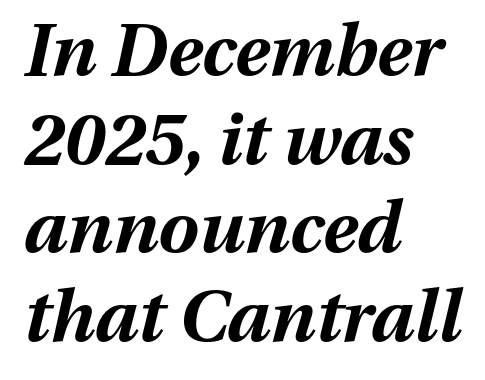
Q: Is the text bold? A: Yes.
Q: Is the text italic (slanted)? A: Yes, it leans right by about 13 degrees.
Q: Is the text underlined? A: No.
Q: How is the paragraph aligned? A: Left-aligned.
Q: Is the spacing between letters normal or unusually wide? A: Normal.
Q: Width (condensed, normal, or wide)? A: Normal.
Q: Stroke contrast? A: Medium.
Q: x-height? A: Medium.
Q: Monospaced? A: No.
